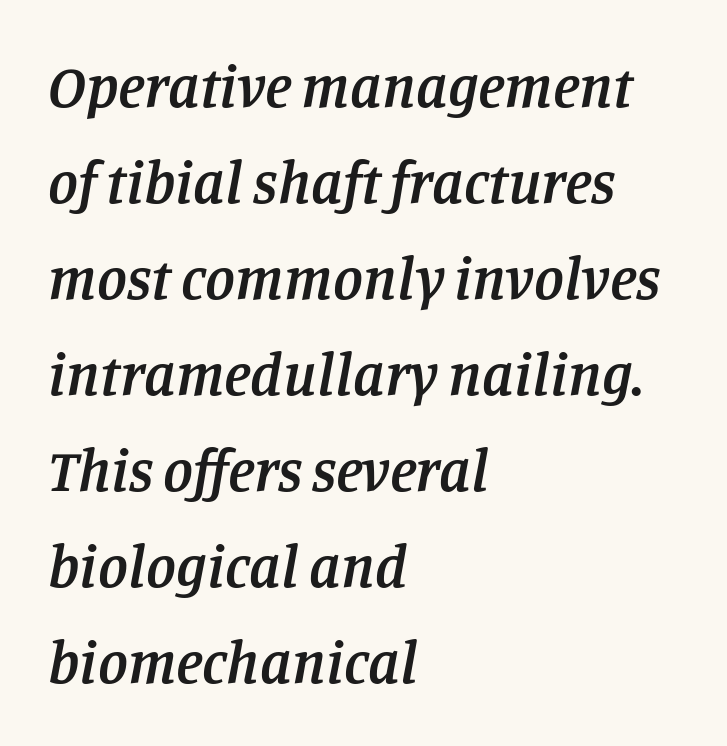
{"serif": "yes", "italic": "yes", "lean": "right", "slant_degrees": 11, "bold": "semi", "weight": "semibold", "width": "normal", "stroke_contrast": "low", "x_height": "large", "monospaced": "no", "underline": "no", "align": "left", "line_spacing": "normal", "line_spacing_ratio": 1.6, "letter_spacing": "normal", "letter_spacing_em": 0.0, "glyph_px": 60}
